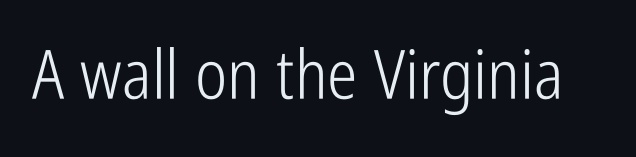
Q: Is the text bold? A: No.
Q: Is the text italic (slanted)? A: No, it is upright.
Q: Is the typeface a serif or a sans-serif typeface? A: Sans-serif.
Q: Is the text underlined? A: No.
Q: Is the spacing between letters normal or unusually wide? A: Normal.
Q: Width (condensed, normal, or wide)? A: Condensed.
Q: Stroke contrast? A: Low.
Q: x-height? A: Medium.
Q: Monospaced? A: No.
